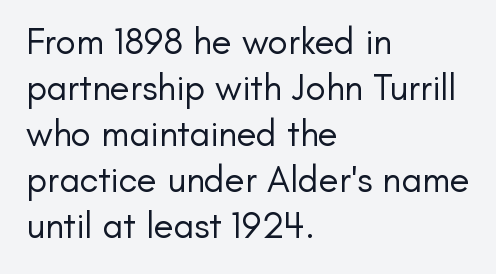
Q: Is the text bold? A: No.
Q: Is the text italic (slanted)? A: No, it is upright.
Q: Is the typeface a serif or a sans-serif typeface? A: Sans-serif.
Q: Is the text underlined? A: No.
Q: How is the paragraph aligned? A: Left-aligned.
Q: Is the spacing between letters normal or unusually wide? A: Normal.
Q: Width (condensed, normal, or wide)? A: Normal.
Q: Stroke contrast? A: Low.
Q: x-height? A: Small.
Q: Monospaced? A: No.
